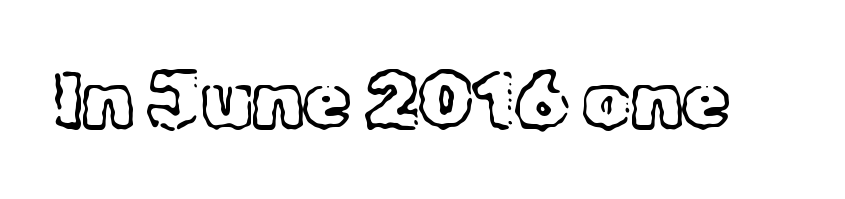
{"serif": "yes", "italic": "no", "bold": "no", "weight": "light", "width": "normal", "x_height": "medium", "monospaced": "no", "underline": "no", "letter_spacing": "normal", "letter_spacing_em": 0.0, "glyph_px": 76}
